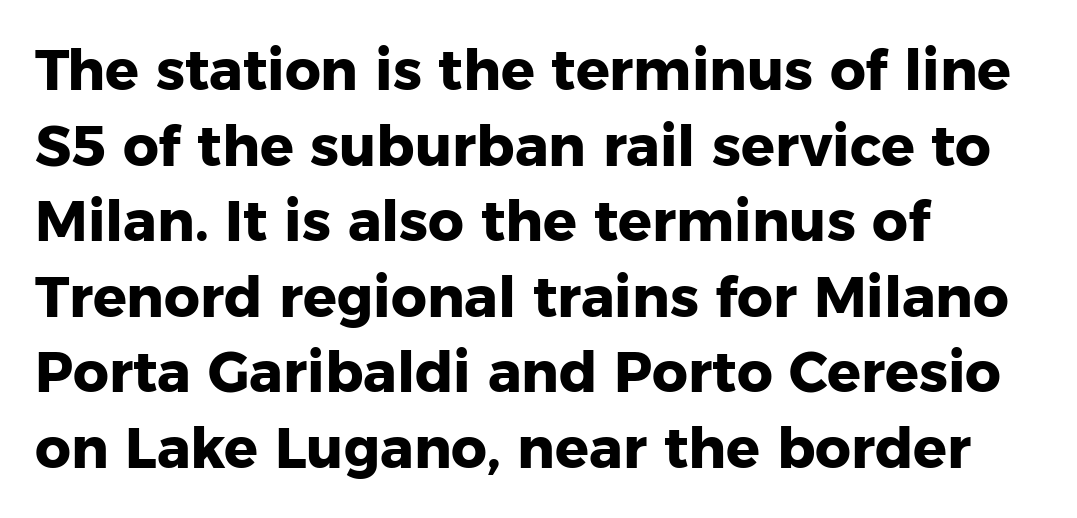
The image shows 56 px heavy sans-serif type, upright; set left-aligned, normal line spacing (1.35x), normal letter spacing, not underlined; low stroke contrast and a medium x-height.
